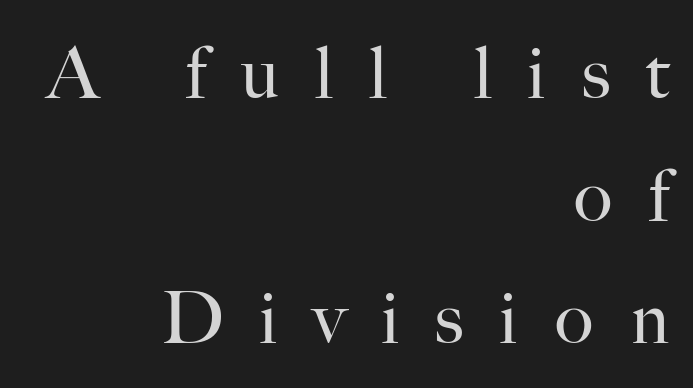
Q: Is the text bold? A: No.
Q: Is the text italic (slanted)? A: No, it is upright.
Q: Is the typeface a serif or a sans-serif typeface? A: Serif.
Q: Is the text underlined? A: No.
Q: How is the paragraph aligned? A: Right-aligned.
Q: Is the spacing between letters normal or unusually wide? A: Unusually wide.
Q: Is the spacing between lines tight, normal or loose? A: Normal.
Q: Width (condensed, normal, or wide)? A: Normal.
Q: Stroke contrast? A: High.
Q: x-height? A: Small.
Q: Monospaced? A: No.
